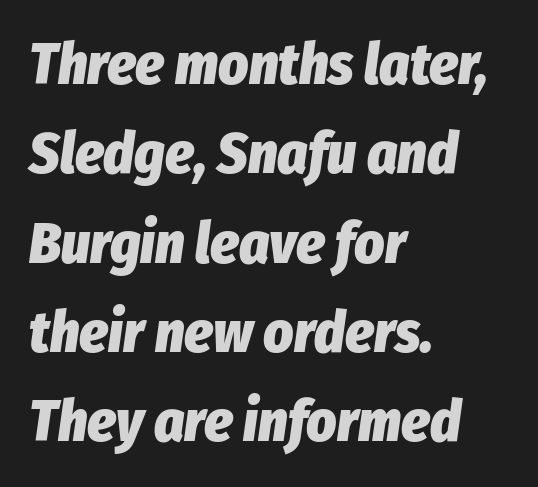
Italic? Definitely — the glyphs are oblique. In terms of letterspacing, this is plain default setting. If you drew a ruler down the left edge, every line would touch it. Vertical spacing — default. Do the characters align in a grid? No, the font is proportional. The letters are bold, with thick, heavy strokes.
